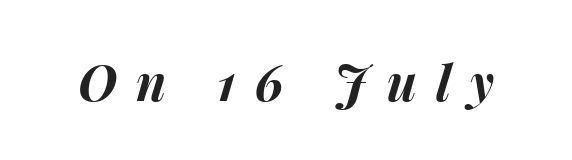
{"italic": "yes", "lean": "right", "slant_degrees": 15, "bold": "yes", "weight": "bold", "width": "normal", "stroke_contrast": "medium", "x_height": "medium", "monospaced": "no", "underline": "no", "letter_spacing": "wide", "letter_spacing_em": 0.38, "glyph_px": 50}
